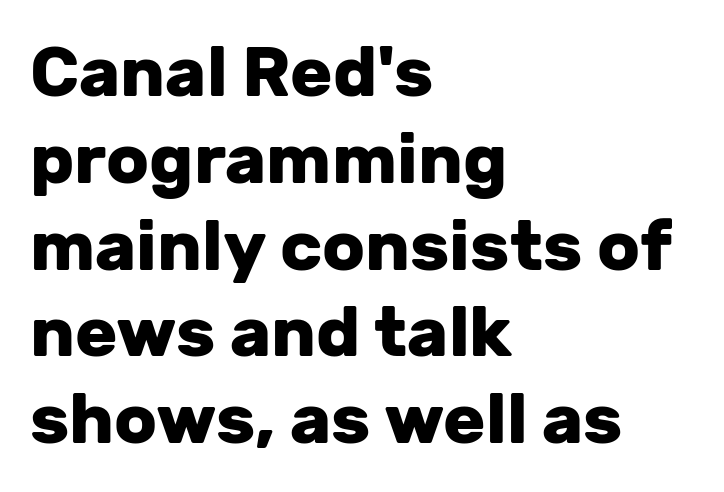
{"serif": "no", "italic": "no", "bold": "yes", "weight": "heavy", "width": "normal", "stroke_contrast": "low", "x_height": "medium", "monospaced": "no", "underline": "no", "align": "left", "line_spacing_ratio": 1.24, "letter_spacing": "normal", "letter_spacing_em": 0.0, "glyph_px": 70}
